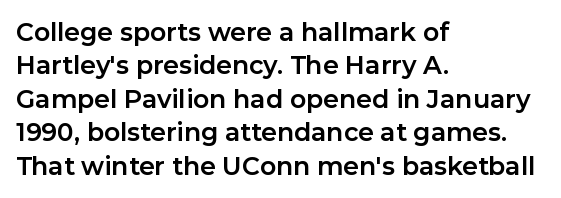
{"italic": "no", "bold": "yes", "underline": "no", "align": "left", "line_spacing": "normal", "line_spacing_ratio": 1.34, "letter_spacing": "normal", "letter_spacing_em": 0.0, "glyph_px": 25}
